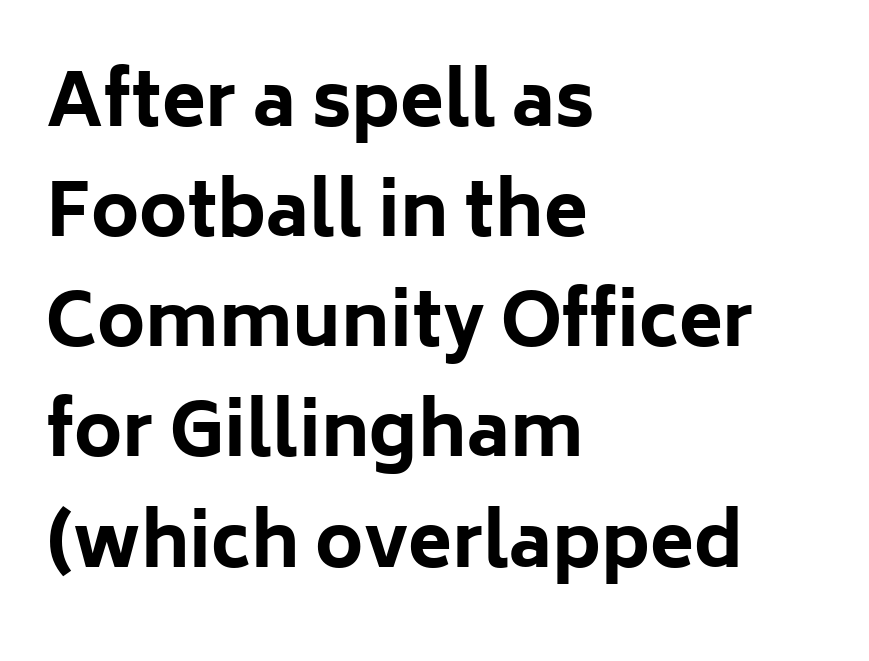
Q: Is the text bold? A: Yes.
Q: Is the text italic (slanted)? A: No, it is upright.
Q: Is the typeface a serif or a sans-serif typeface? A: Sans-serif.
Q: Is the text underlined? A: No.
Q: How is the paragraph aligned? A: Left-aligned.
Q: Is the spacing between letters normal or unusually wide? A: Normal.
Q: Is the spacing between lines tight, normal or loose? A: Normal.
Q: Width (condensed, normal, or wide)? A: Normal.
Q: Stroke contrast? A: Low.
Q: x-height? A: Medium.
Q: Monospaced? A: No.
